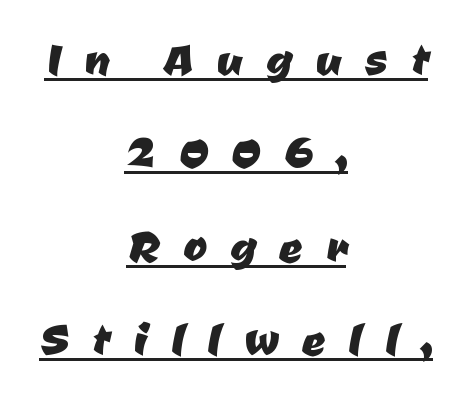
The image shows 57 px sans-serif type; set centered, normal line spacing (1.64x), unusually wide letter spacing (+0.41 em), underlined; low stroke contrast and a medium x-height.
